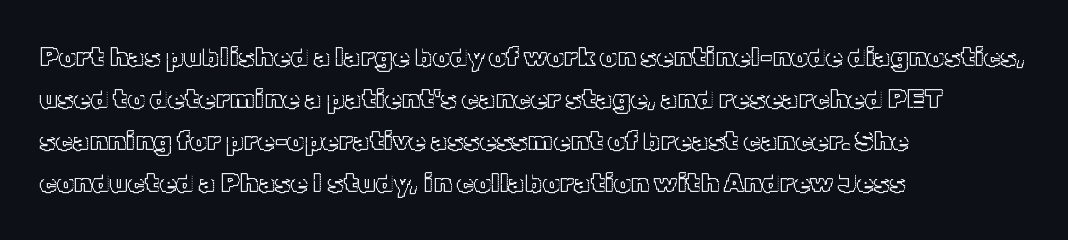
Q: Is the text italic (slanted)? A: No, it is upright.
Q: Is the text underlined? A: No.
Q: How is the paragraph aligned? A: Left-aligned.
Q: Is the spacing between letters normal or unusually wide? A: Normal.
Q: Is the spacing between lines tight, normal or loose? A: Normal.
